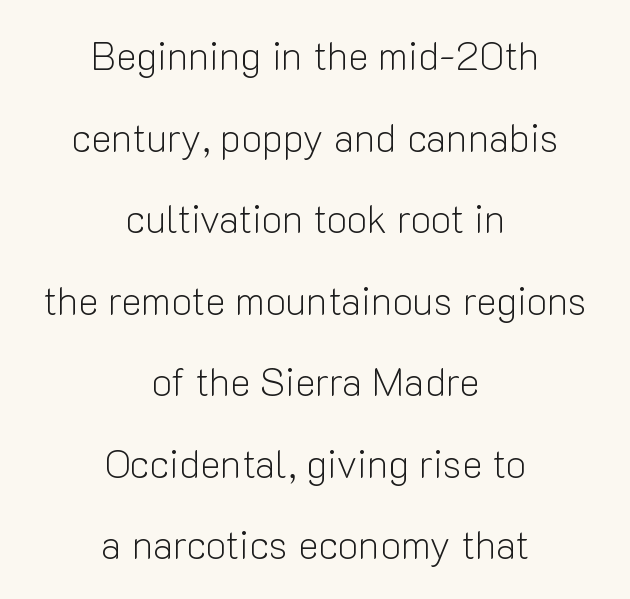
Typographically, this falls in the sans-serif category. Descenders hang freely into open space. Each line is balanced around a shared central axis. There is no visible air inserted between adjacent glyphs. Posture: straight, roman, zero tilt.
